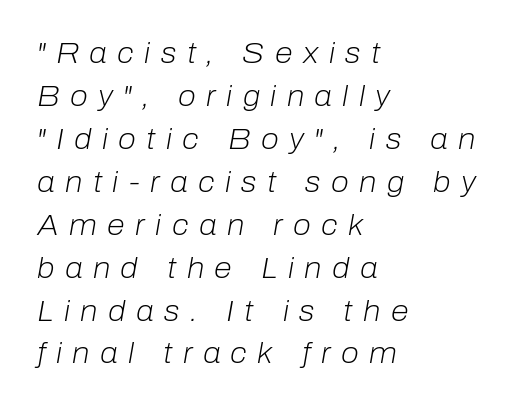
A typesetter would call this proportional, since set widths differ per character. A bare baseline throughout the passage. Line spacing here is normal. Substantial extra tracking has been applied to these lines.
